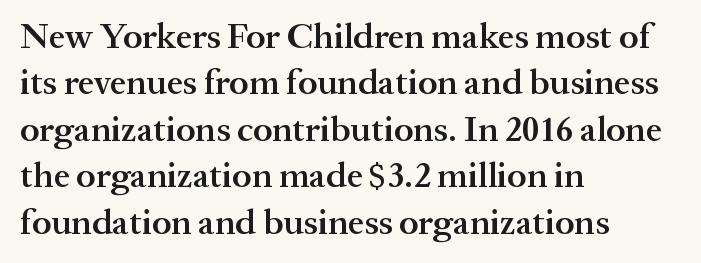
{"serif": "yes", "italic": "no", "bold": "semi", "weight": "semibold", "width": "normal", "stroke_contrast": "medium", "x_height": "medium", "monospaced": "no", "underline": "no", "align": "left", "line_spacing": "normal", "line_spacing_ratio": 1.29, "letter_spacing": "normal", "letter_spacing_em": 0.0, "glyph_px": 36}
